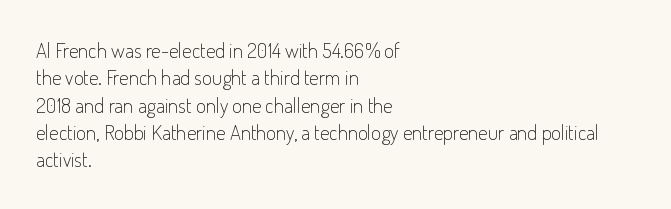
Q: Is the text bold? A: No.
Q: Is the text italic (slanted)? A: No, it is upright.
Q: Is the text underlined? A: No.
Q: How is the paragraph aligned? A: Left-aligned.
Q: Is the spacing between letters normal or unusually wide? A: Normal.
Q: Is the spacing between lines tight, normal or loose? A: Normal.
